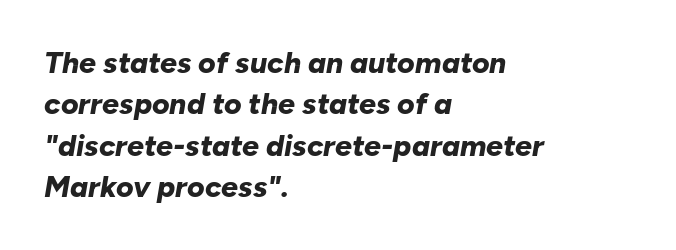
Q: Is the text bold? A: Yes.
Q: Is the text italic (slanted)? A: Yes, it leans right by about 10 degrees.
Q: Is the text underlined? A: No.
Q: How is the paragraph aligned? A: Left-aligned.
Q: Is the spacing between letters normal or unusually wide? A: Normal.
Q: Is the spacing between lines tight, normal or loose? A: Normal.
Q: Width (condensed, normal, or wide)? A: Normal.
Q: Stroke contrast? A: Low.
Q: x-height? A: Medium.
Q: Monospaced? A: No.
